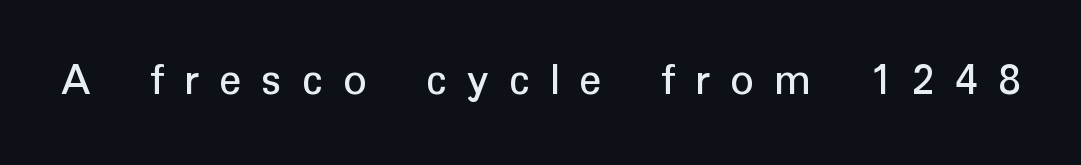
The image shows 46 px sans-serif type, upright; set unusually wide letter spacing (+0.44 em), not underlined; low stroke contrast and a medium x-height.
